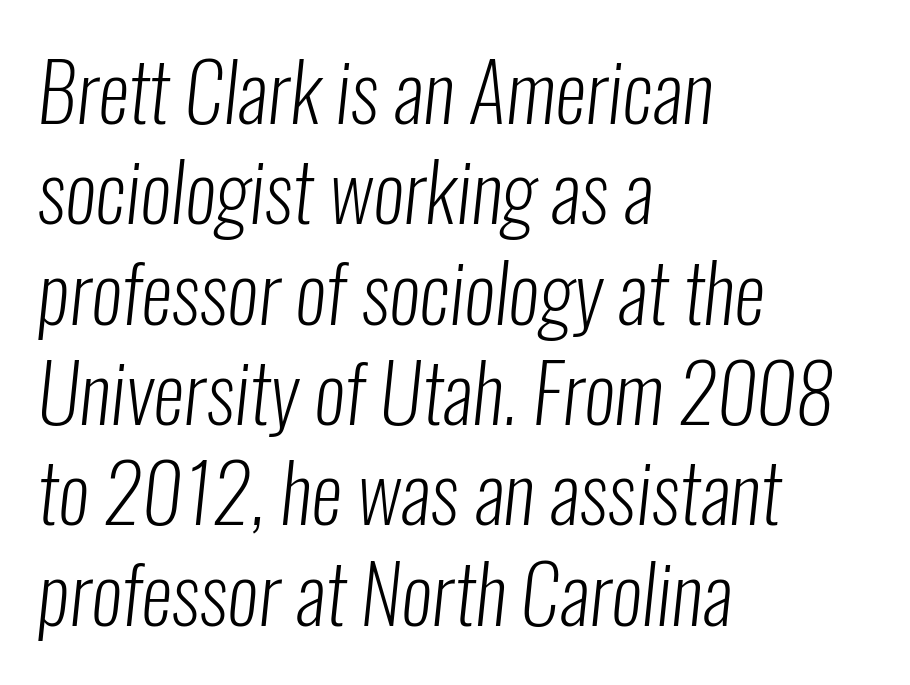
Q: Is the text bold? A: No.
Q: Is the typeface a serif or a sans-serif typeface? A: Sans-serif.
Q: Is the text underlined? A: No.
Q: How is the paragraph aligned? A: Left-aligned.
Q: Is the spacing between letters normal or unusually wide? A: Normal.
Q: Is the spacing between lines tight, normal or loose? A: Normal.
Q: Width (condensed, normal, or wide)? A: Condensed.
Q: Stroke contrast? A: Low.
Q: x-height? A: Medium.
Q: Monospaced? A: No.
